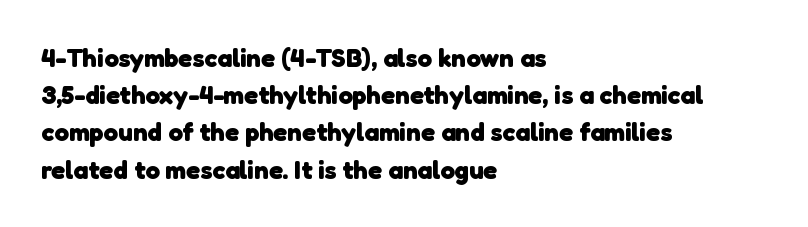
{"bold": "yes", "underline": "no", "align": "left", "line_spacing": "normal", "line_spacing_ratio": 1.43, "letter_spacing": "normal", "letter_spacing_em": 0.0, "glyph_px": 26}
